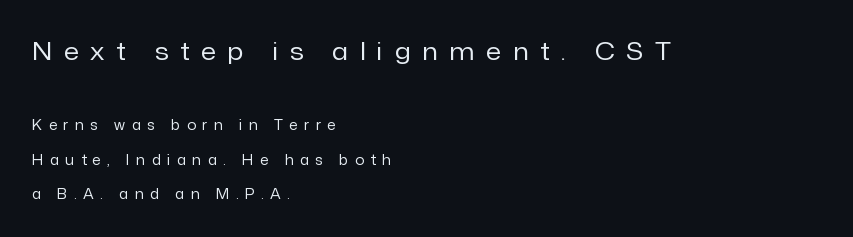
Q: Is the text bold? A: No.
Q: Is the text italic (slanted)? A: No, it is upright.
Q: Is the text underlined? A: No.
Q: How is the paragraph aligned? A: Left-aligned.
Q: Is the spacing between letters normal or unusually wide? A: Unusually wide.
Q: Is the spacing between lines tight, normal or loose? A: Loose.
Q: Which block of text is set in a larger size, the first (top) or the second (bottom)? A: The first (top) one.
